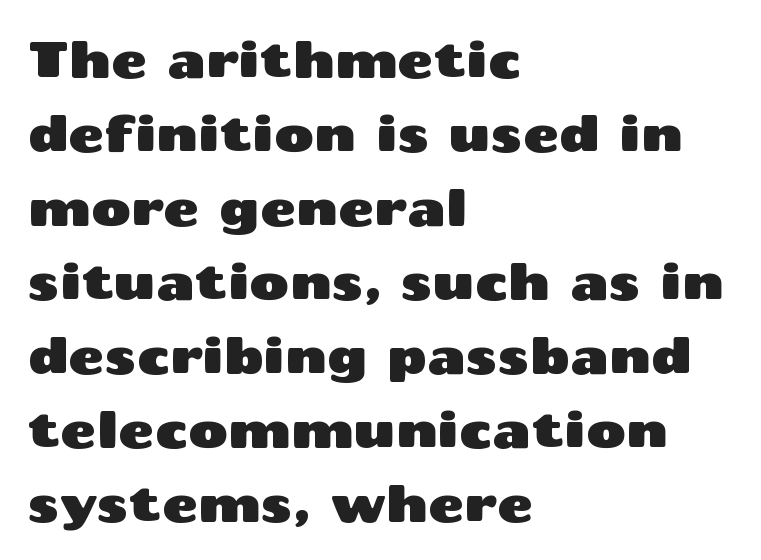
Q: Is the text italic (slanted)? A: No, it is upright.
Q: Is the typeface a serif or a sans-serif typeface? A: Sans-serif.
Q: Is the text underlined? A: No.
Q: How is the paragraph aligned? A: Left-aligned.
Q: Is the spacing between letters normal or unusually wide? A: Normal.
Q: Is the spacing between lines tight, normal or loose? A: Normal.
Q: Width (condensed, normal, or wide)? A: Wide.
Q: Stroke contrast? A: Medium.
Q: x-height? A: Medium.
Q: Monospaced? A: No.
